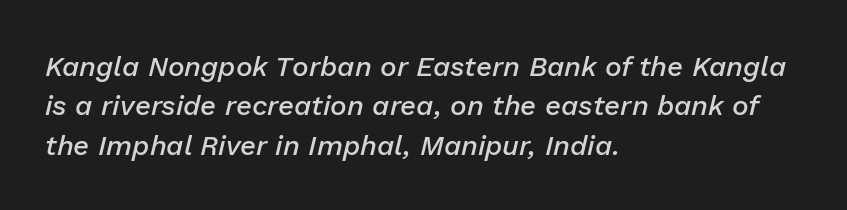
Q: Is the text bold? A: Semi-bold.
Q: Is the text italic (slanted)? A: Yes, it leans right by about 13 degrees.
Q: Is the text underlined? A: No.
Q: How is the paragraph aligned? A: Left-aligned.
Q: Is the spacing between letters normal or unusually wide? A: Normal.
Q: Is the spacing between lines tight, normal or loose? A: Normal.
Q: Width (condensed, normal, or wide)? A: Normal.
Q: Stroke contrast? A: Low.
Q: x-height? A: Medium.
Q: Monospaced? A: No.
